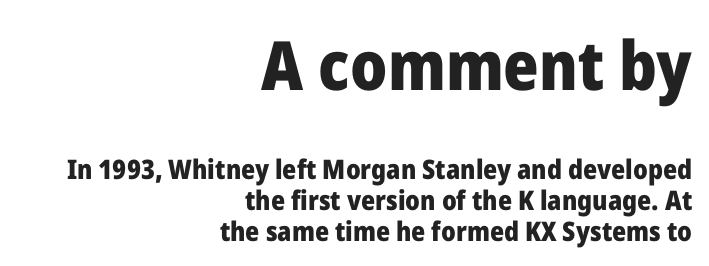
{"serif": "no", "italic": "no", "bold": "yes", "weight": "heavy", "width": "normal", "stroke_contrast": "low", "x_height": "medium", "monospaced": "no", "underline": "no", "align": "right", "line_spacing": "tight", "line_spacing_ratio": 1.15, "letter_spacing": "normal", "letter_spacing_em": 0.0, "larger_block": "first", "size_ratio": 2.52, "glyph_px": 68}
